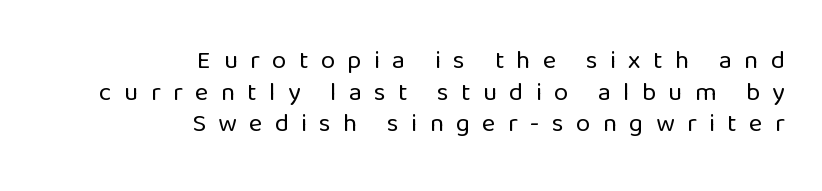
{"italic": "no", "bold": "no", "underline": "no", "align": "right", "line_spacing_ratio": 1.22, "letter_spacing": "wide", "letter_spacing_em": 0.47, "glyph_px": 26}
